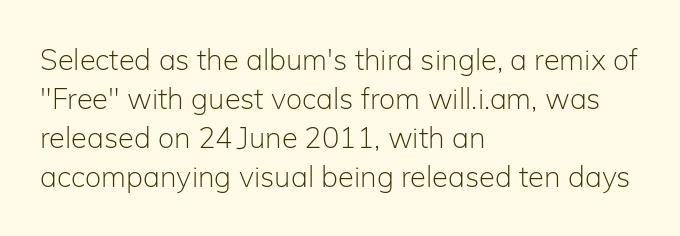
Normally led — the rows are evenly, conventionally spaced. Is the type heavy? It reads as light-to-regular instead. A roman cut, with each character standing at attention. Here the designer chose a conventional face with non-uniform glyph widths. Type style note: lacks serifs. Any mark beneath the type? The region is blank.
